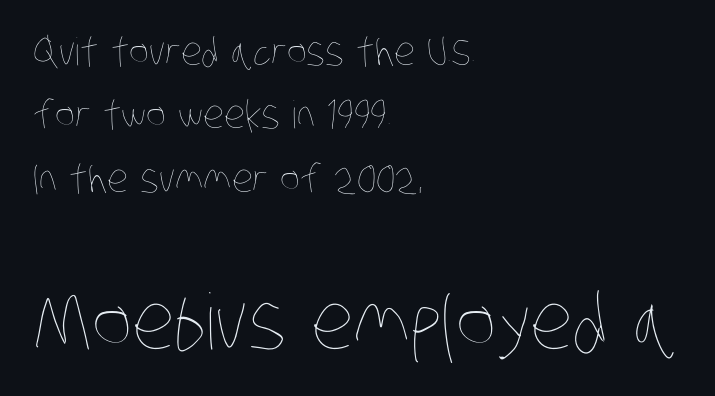
{"bold": "no", "weight": "thin", "width": "condensed", "stroke_contrast": "low", "x_height": "large", "monospaced": "no", "underline": "no", "align": "left", "line_spacing": "normal", "line_spacing_ratio": 1.67, "letter_spacing": "normal", "letter_spacing_em": 0.0, "larger_block": "second", "size_ratio": 2.03, "glyph_px": 77}
